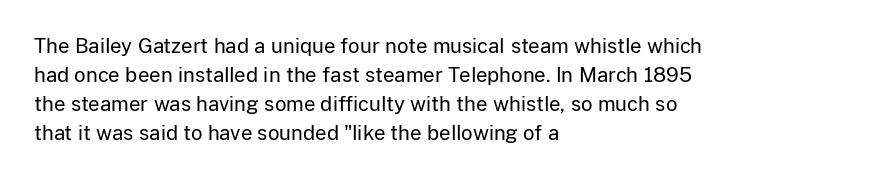
The image shows 20 px text type, upright; set left-aligned, normal line spacing (1.45x), normal letter spacing, not underlined.
